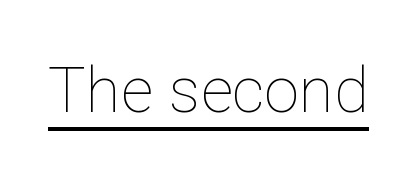
The image shows 63 px thin type, upright; set normal letter spacing, underlined; low stroke contrast and a medium x-height.
